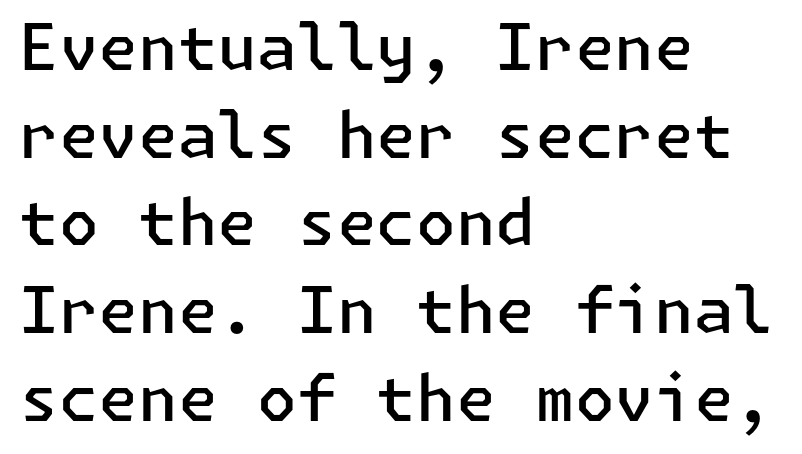
{"serif": "no", "italic": "no", "bold": "semi", "weight": "semibold", "width": "normal", "stroke_contrast": "low", "x_height": "medium", "underline": "no", "align": "left", "line_spacing": "normal", "line_spacing_ratio": 1.37, "letter_spacing": "normal", "letter_spacing_em": 0.0, "glyph_px": 64}
